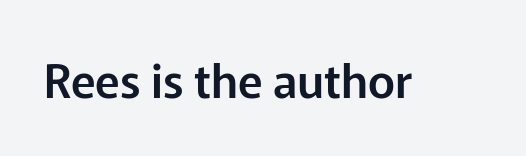
Nope, not italic — everything's standing straight. There is no visible air inserted between adjacent glyphs. A typesetter would label this face a sans. This rendering features lettering with no underline.
